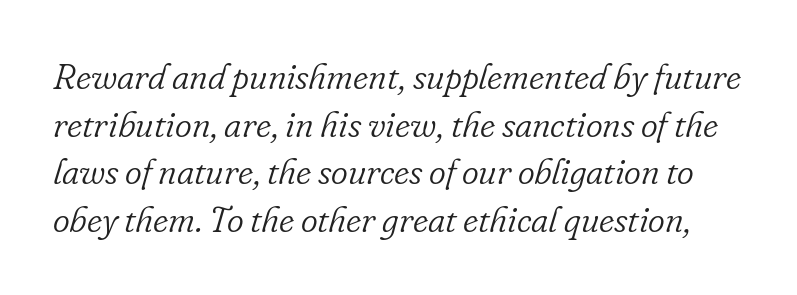
{"serif": "yes", "italic": "yes", "lean": "right", "slant_degrees": 16, "bold": "no", "weight": "light", "width": "normal", "stroke_contrast": "low", "x_height": "small", "monospaced": "no", "underline": "no", "line_spacing": "normal", "line_spacing_ratio": 1.32, "letter_spacing": "normal", "letter_spacing_em": 0.0, "glyph_px": 36}
